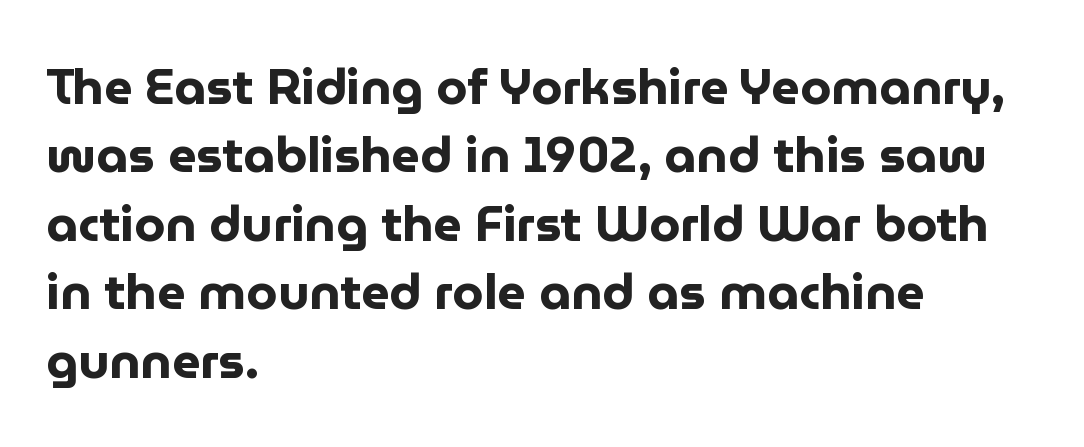
Q: Is the text bold? A: Yes.
Q: Is the text italic (slanted)? A: No, it is upright.
Q: Is the typeface a serif or a sans-serif typeface? A: Sans-serif.
Q: Is the text underlined? A: No.
Q: How is the paragraph aligned? A: Left-aligned.
Q: Is the spacing between letters normal or unusually wide? A: Normal.
Q: Is the spacing between lines tight, normal or loose? A: Normal.
Q: Width (condensed, normal, or wide)? A: Normal.
Q: Stroke contrast? A: Low.
Q: x-height? A: Medium.
Q: Monospaced? A: No.
